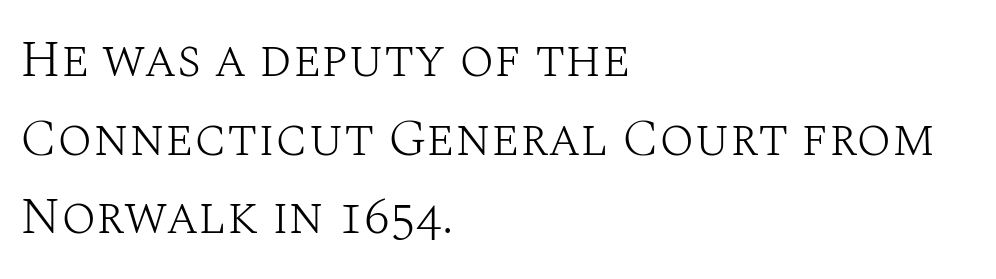
The letterforms sit at book weight or below. The rows are spaced the way most documents space them. If you drew a line through each stem, it would be perfectly vertical. The font family rendered here belongs to the serif group. The space directly below the letters is spotless.
